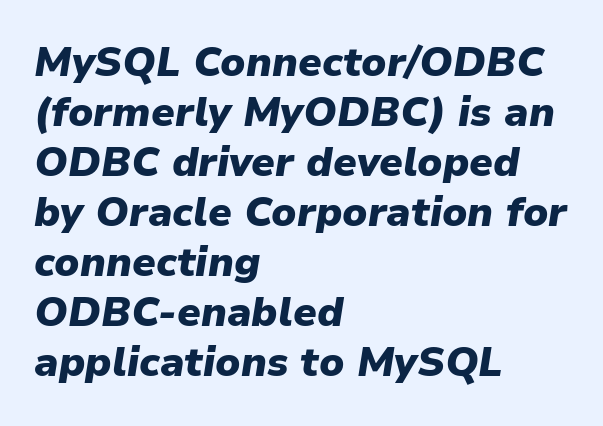
{"italic": "yes", "lean": "right", "slant_degrees": 9, "bold": "yes", "weight": "heavy", "width": "normal", "stroke_contrast": "low", "x_height": "medium", "monospaced": "no", "underline": "no", "align": "left", "line_spacing_ratio": 1.22, "letter_spacing": "normal", "letter_spacing_em": 0.0, "glyph_px": 41}
